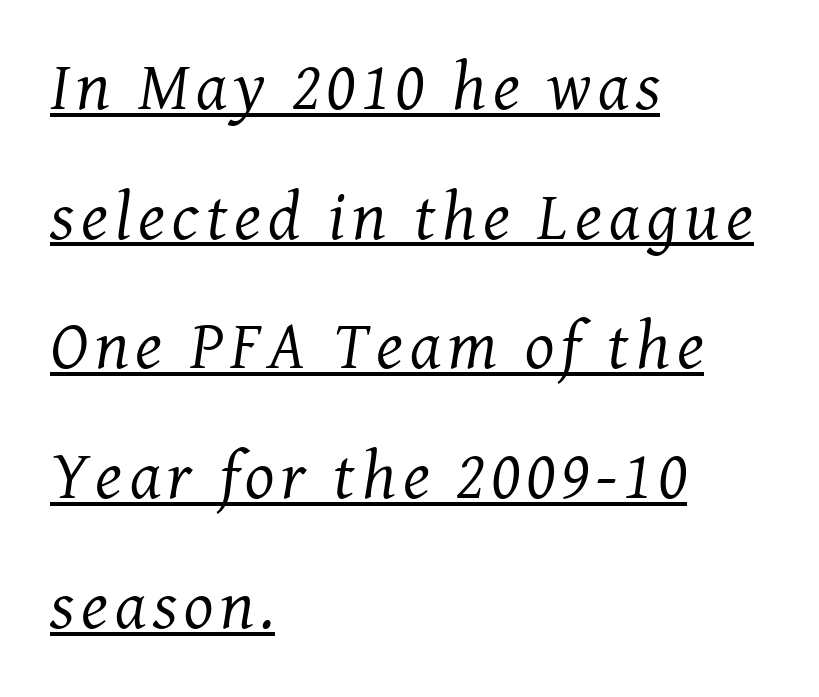
The image shows 69 px regular-weight serif type, italic (leaning right); set left-aligned, line spacing 1.88x, underlined; medium stroke contrast and a medium x-height.
